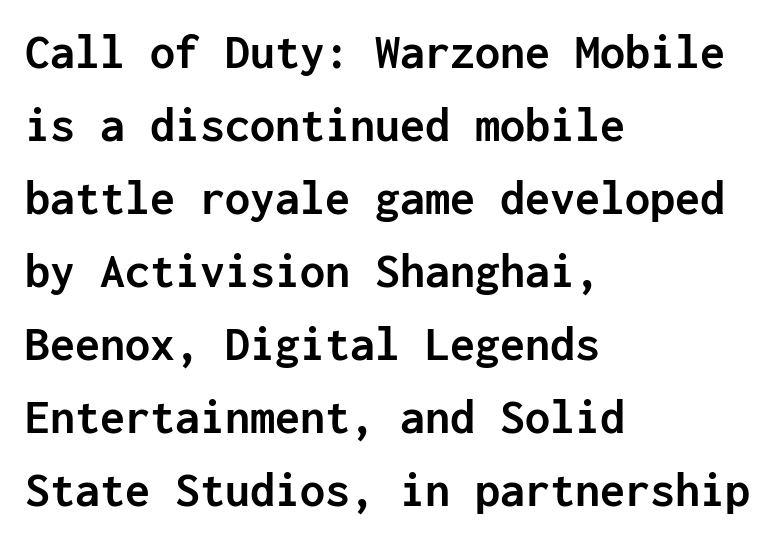
Q: Is the text bold? A: Yes.
Q: Is the text italic (slanted)? A: No, it is upright.
Q: Is the typeface a serif or a sans-serif typeface? A: Sans-serif.
Q: Is the text underlined? A: No.
Q: How is the paragraph aligned? A: Left-aligned.
Q: Is the spacing between letters normal or unusually wide? A: Normal.
Q: Is the spacing between lines tight, normal or loose? A: Normal.
Q: Width (condensed, normal, or wide)? A: Normal.
Q: Stroke contrast? A: Low.
Q: x-height? A: Medium.
Q: Monospaced? A: Yes.
